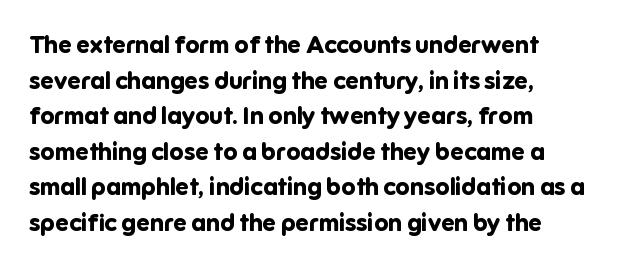
The image shows 24 px bold type, upright; set left-aligned, normal line spacing (1.48x), normal letter spacing, not underlined.
